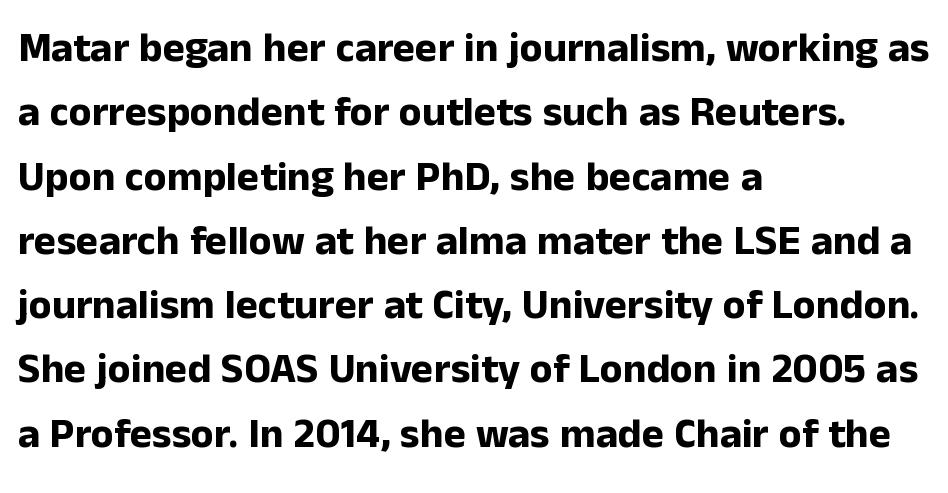
Q: Is the text bold? A: Yes.
Q: Is the text italic (slanted)? A: No, it is upright.
Q: Is the typeface a serif or a sans-serif typeface? A: Sans-serif.
Q: Is the text underlined? A: No.
Q: How is the paragraph aligned? A: Left-aligned.
Q: Is the spacing between letters normal or unusually wide? A: Normal.
Q: Is the spacing between lines tight, normal or loose? A: Normal.
Q: Width (condensed, normal, or wide)? A: Normal.
Q: Stroke contrast? A: Low.
Q: x-height? A: Medium.
Q: Monospaced? A: No.
